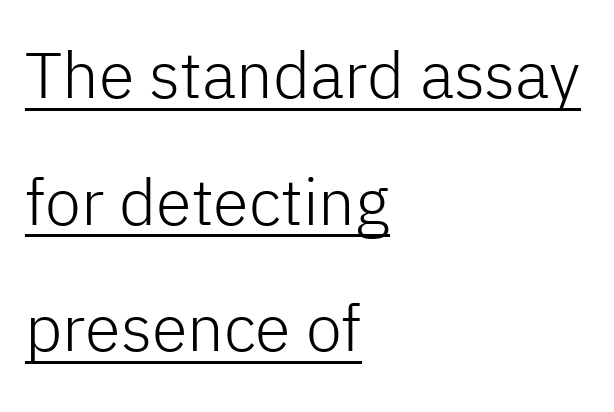
{"serif": "no", "italic": "no", "bold": "no", "weight": "light", "width": "normal", "stroke_contrast": "low", "x_height": "medium", "monospaced": "no", "underline": "yes", "align": "left", "line_spacing": "loose", "line_spacing_ratio": 1.95, "letter_spacing": "normal", "letter_spacing_em": 0.0, "glyph_px": 65}
